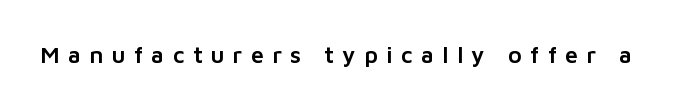
{"italic": "no", "underline": "no", "letter_spacing": "wide", "letter_spacing_em": 0.37, "glyph_px": 23}
